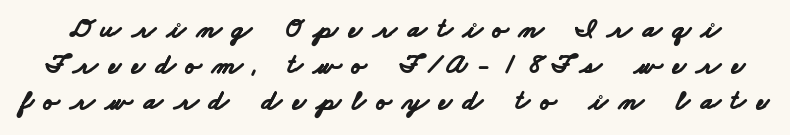
The passage shown is typed in a proportional face where columns would drift. The face used here is rendered with a markedly widened letterfit. Does the weight exceed regular? Yes, all the way to bold. If you measured baseline to baseline, you'd find a middling distance.
